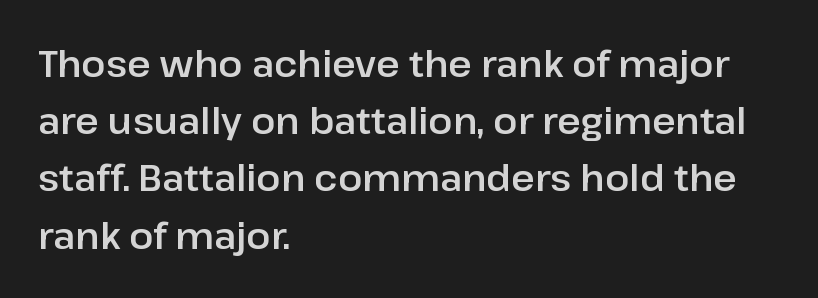
Proportional: the letters do not fall into vertical columns. Is there any slant? The stems are plumb. In terms of letterform style, serifs are entirely absent. Letters rest on an invisible, unmarked baseline. Observe the ordinary spacing: letters are neighbours, not strangers. Caption: multi-line text, flush left, ragged right.
